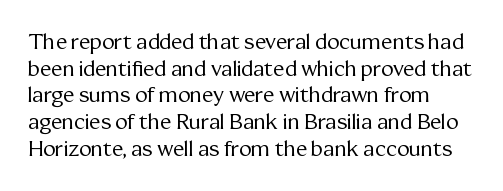
{"italic": "no", "bold": "no", "underline": "no", "line_spacing": "normal", "line_spacing_ratio": 1.27, "letter_spacing": "normal", "letter_spacing_em": 0.0, "glyph_px": 21}
